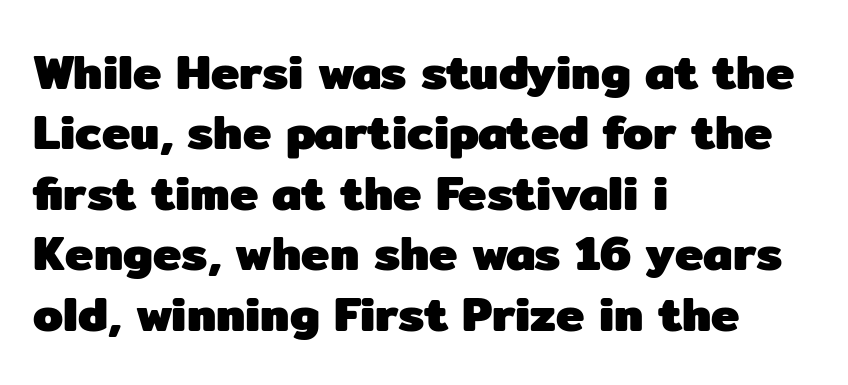
The rendering uses natural spacing where letterforms have individual widths. The type family on display is of the sans-serif kind. Bold? Absolutely — the strokes are thick and heavy. Lines of text with bare space underneath.
